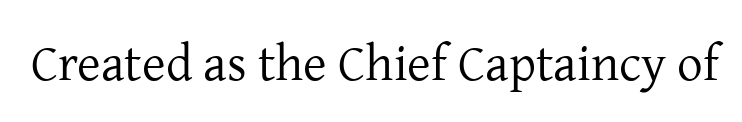
A typesetter would call this proportional, since set widths differ per character. The strokes are not fattened; the text isn't bold. Caption: standard tracking, unaltered. When letters stand straight like this, we call the style roman or upright. Clear beneath every line of the passage. Observe the serifs anchoring each vertical stroke in this sample.
